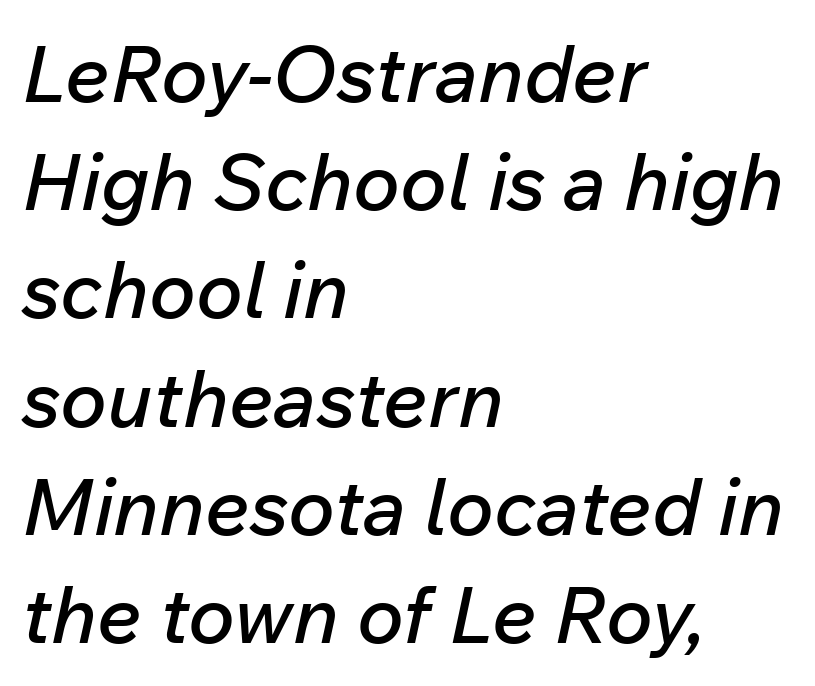
Is the block centered? No — it sits flush against the left margin. Each new line begins a customary step beneath the previous one. These lines are rendered in a variable-pitch font. The specimen reads as italic at a glance.
